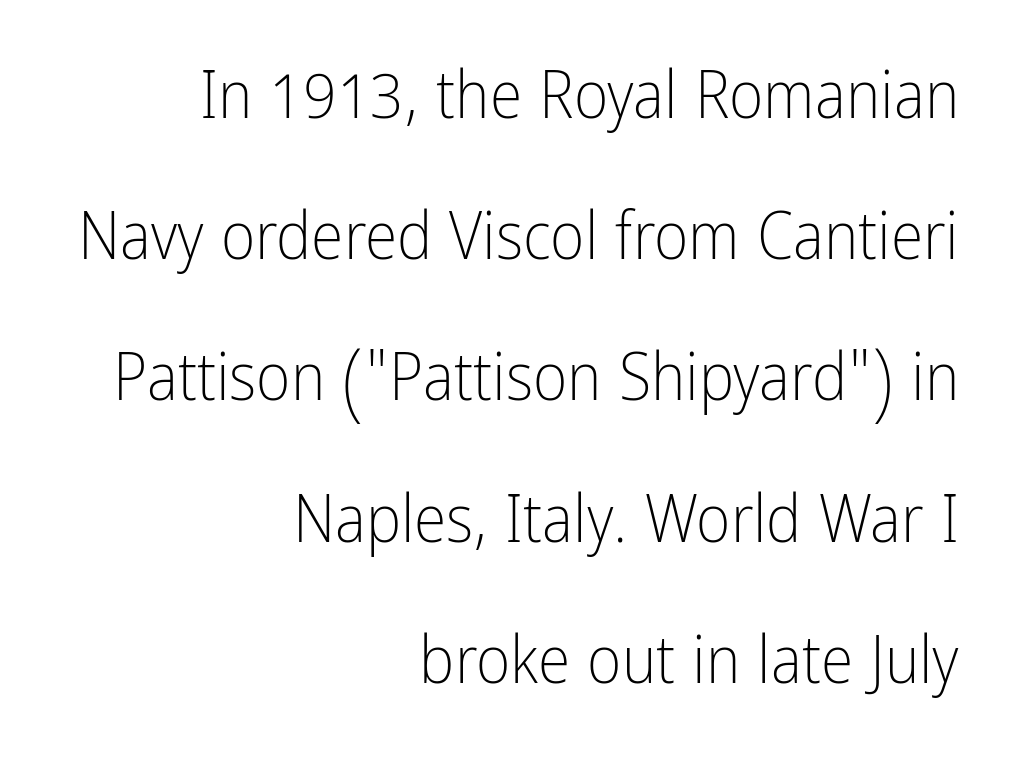
Q: Is the text bold? A: No.
Q: Is the text italic (slanted)? A: No, it is upright.
Q: Is the typeface a serif or a sans-serif typeface? A: Sans-serif.
Q: Is the text underlined? A: No.
Q: How is the paragraph aligned? A: Right-aligned.
Q: Is the spacing between letters normal or unusually wide? A: Normal.
Q: Is the spacing between lines tight, normal or loose? A: Loose.
Q: Width (condensed, normal, or wide)? A: Condensed.
Q: Stroke contrast? A: Low.
Q: x-height? A: Medium.
Q: Monospaced? A: No.
